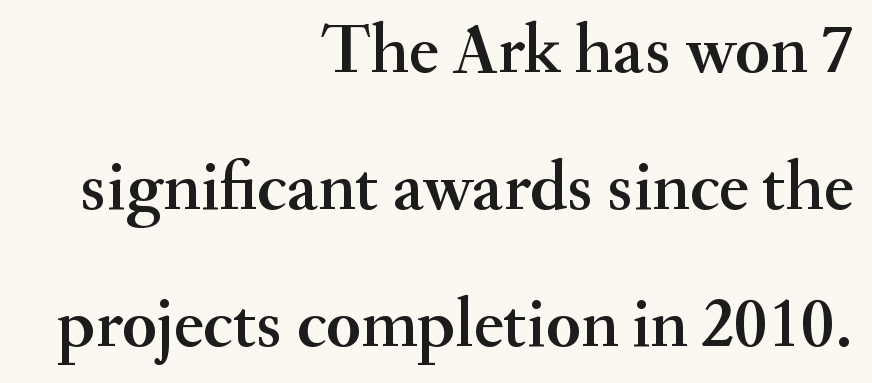
{"serif": "yes", "italic": "no", "width": "normal", "stroke_contrast": "medium", "x_height": "small", "monospaced": "no", "underline": "no", "align": "right", "line_spacing": "loose", "line_spacing_ratio": 1.93, "letter_spacing": "normal", "letter_spacing_em": 0.0, "glyph_px": 71}
